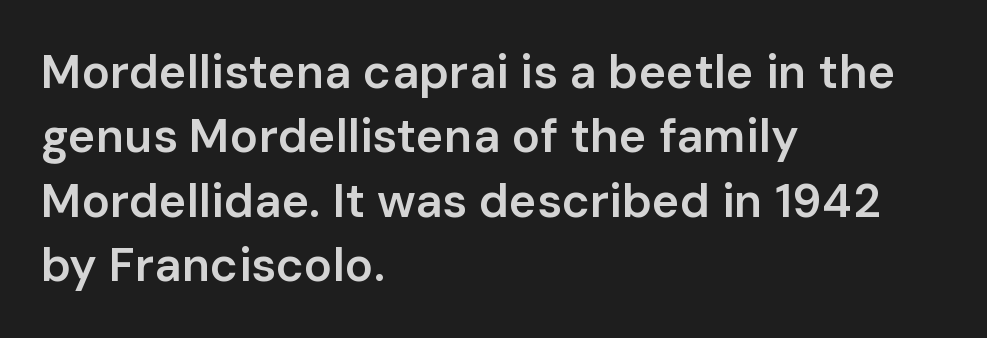
This is the in-between weight designers call semibold or demi. The compositor pushed each line to the left boundary. This rendering employs a face without finishing strokes, i.e., a sans-serif. Honestly, there is no underline to notice here at all. The letterforms sit shoulder to shoulder at normal distance. Do the letters lean? They stand straight.
